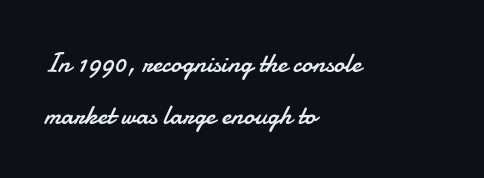
Airy leading. Characters follow at the spacing the type designer built in. Anything drawn beneath the words? Only blank space. Notice how the passage keeps a crisp vertical edge on the left only. Compared with a typical body face, this is equally light or lighter still.
